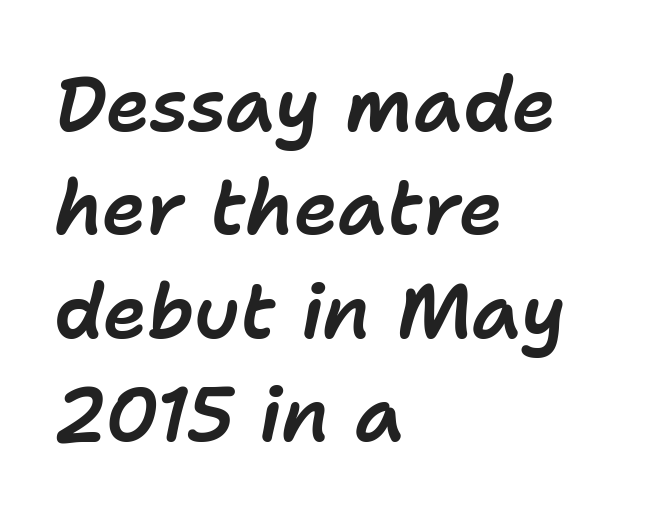
The image shows 75 px text type, italic (leaning right); set left-aligned, normal line spacing (1.38x), normal letter spacing, not underlined; low stroke contrast and a medium x-height.
